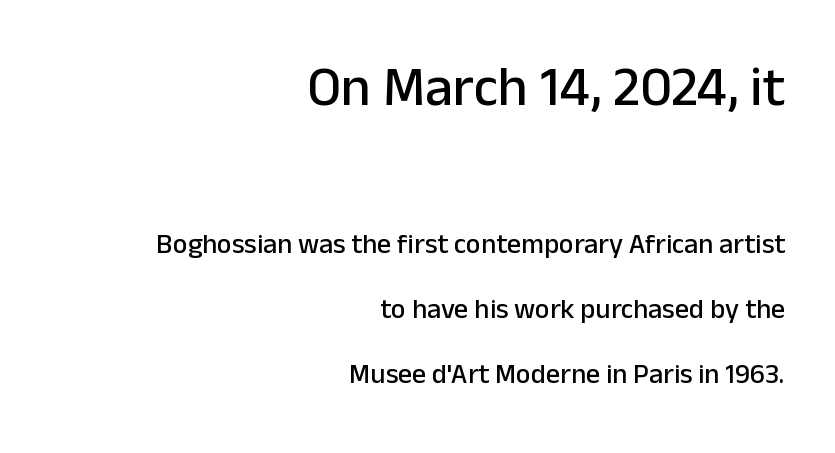
Q: Is the text italic (slanted)? A: No, it is upright.
Q: Is the typeface a serif or a sans-serif typeface? A: Sans-serif.
Q: Is the text underlined? A: No.
Q: How is the paragraph aligned? A: Right-aligned.
Q: Is the spacing between letters normal or unusually wide? A: Normal.
Q: Is the spacing between lines tight, normal or loose? A: Loose.
Q: Which block of text is set in a larger size, the first (top) or the second (bottom)? A: The first (top) one.
Q: Width (condensed, normal, or wide)? A: Normal.
Q: Stroke contrast? A: Low.
Q: x-height? A: Medium.
Q: Monospaced? A: No.
